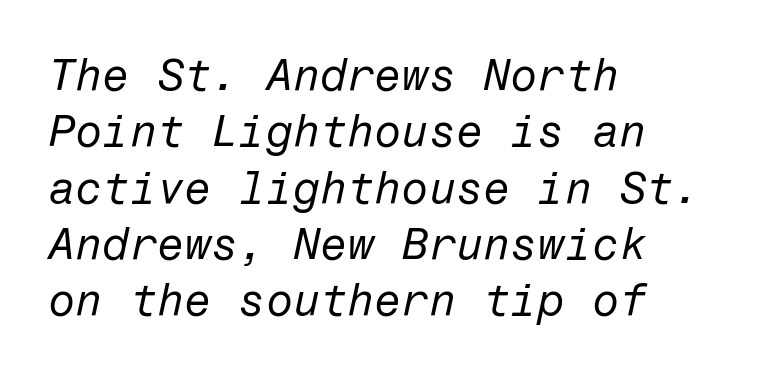
Regular leading. Each stroke keeps to a modest, everyday thickness or less. Layout note: lines flush left. The letterforms sit shoulder to shoulder at normal distance.
